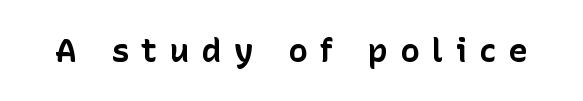
Q: Is the text bold? A: Yes.
Q: Is the text italic (slanted)? A: No, it is upright.
Q: Is the typeface a serif or a sans-serif typeface? A: Sans-serif.
Q: Is the text underlined? A: No.
Q: Is the spacing between letters normal or unusually wide? A: Unusually wide.
Q: Width (condensed, normal, or wide)? A: Normal.
Q: Stroke contrast? A: Low.
Q: x-height? A: Medium.
Q: Monospaced? A: No.
